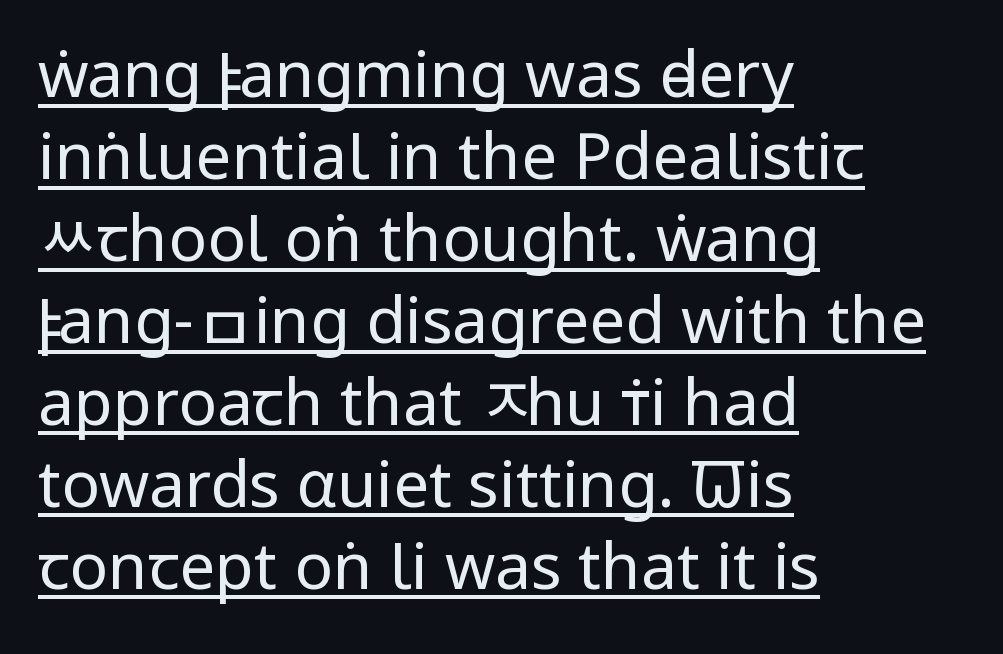
Q: Is the text bold? A: No.
Q: Is the text italic (slanted)? A: No, it is upright.
Q: Is the typeface a serif or a sans-serif typeface? A: Sans-serif.
Q: Is the text underlined? A: Yes.
Q: How is the paragraph aligned? A: Left-aligned.
Q: Is the spacing between letters normal or unusually wide? A: Normal.
Q: Is the spacing between lines tight, normal or loose? A: Normal.
Q: Width (condensed, normal, or wide)? A: Condensed.
Q: Stroke contrast? A: Low.
Q: x-height? A: Large.
Q: Monospaced? A: No.
